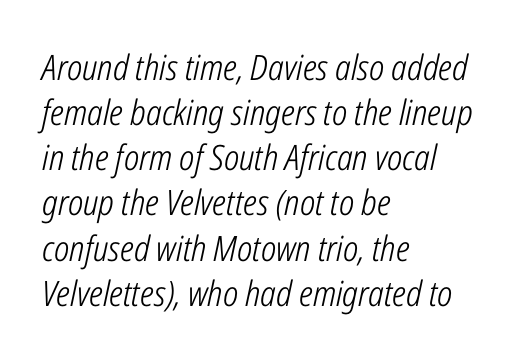
Q: Is the text bold? A: No.
Q: Is the text italic (slanted)? A: Yes, it leans right by about 12 degrees.
Q: Is the text underlined? A: No.
Q: How is the paragraph aligned? A: Left-aligned.
Q: Is the spacing between letters normal or unusually wide? A: Normal.
Q: Is the spacing between lines tight, normal or loose? A: Normal.
Q: Width (condensed, normal, or wide)? A: Condensed.
Q: Stroke contrast? A: Low.
Q: x-height? A: Medium.
Q: Monospaced? A: No.
